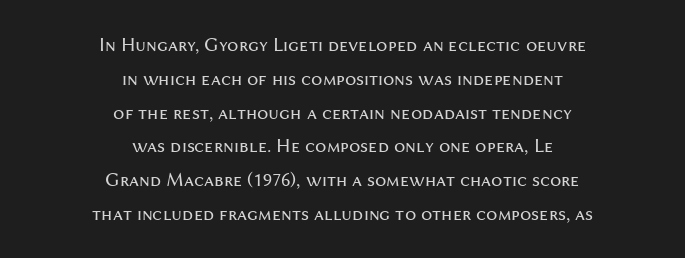
Q: Is the text bold? A: No.
Q: Is the text italic (slanted)? A: No, it is upright.
Q: Is the text underlined? A: No.
Q: How is the paragraph aligned? A: Centered.
Q: Is the spacing between letters normal or unusually wide? A: Normal.
Q: Is the spacing between lines tight, normal or loose? A: Normal.
